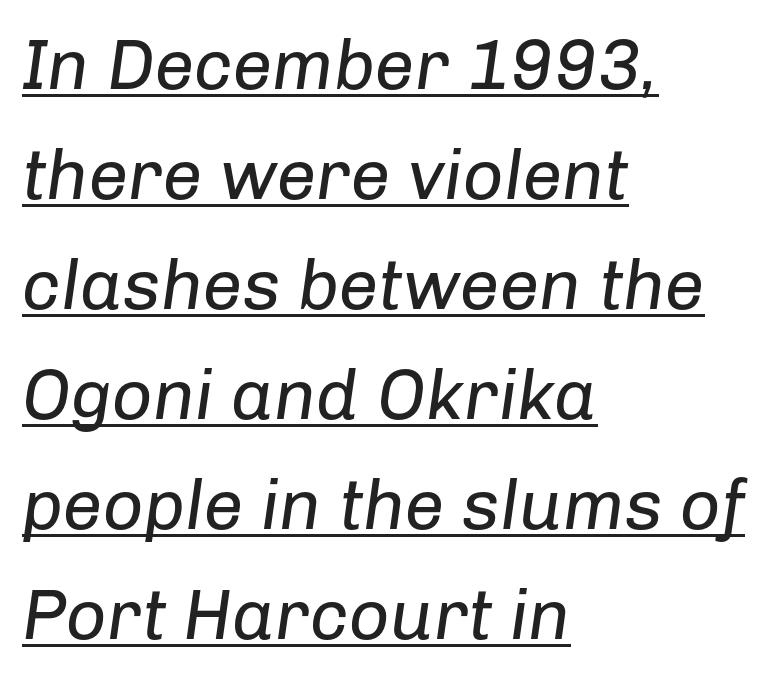
{"italic": "yes", "lean": "right", "slant_degrees": 8, "bold": "no", "weight": "regular", "width": "normal", "stroke_contrast": "low", "x_height": "medium", "monospaced": "no", "underline": "yes", "align": "left", "line_spacing": "normal", "line_spacing_ratio": 1.55, "letter_spacing": "normal", "letter_spacing_em": 0.0, "glyph_px": 71}
